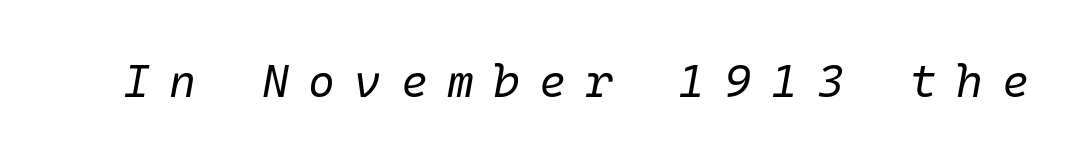
The image shows 46 px regular-weight type, italic (leaning right); set unusually wide letter spacing (+0.42 em), not underlined; low stroke contrast and a medium x-height.
